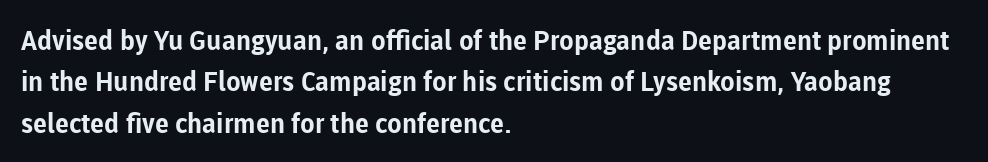
This block has exactly the height ordinary leading produces. The letterforms sit shoulder to shoulder at normal distance. On the weight axis this lands at bold, roughly 700. Line beginnings align vertically; line endings do not. A roman cut, with each character standing at attention.
